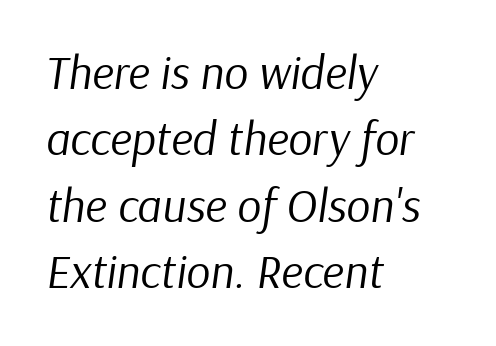
{"italic": "yes", "lean": "right", "slant_degrees": 9, "bold": "no", "weight": "regular", "width": "normal", "stroke_contrast": "low", "x_height": "medium", "monospaced": "no", "underline": "no", "align": "left", "line_spacing": "normal", "line_spacing_ratio": 1.41, "letter_spacing": "normal", "letter_spacing_em": 0.0, "glyph_px": 47}
